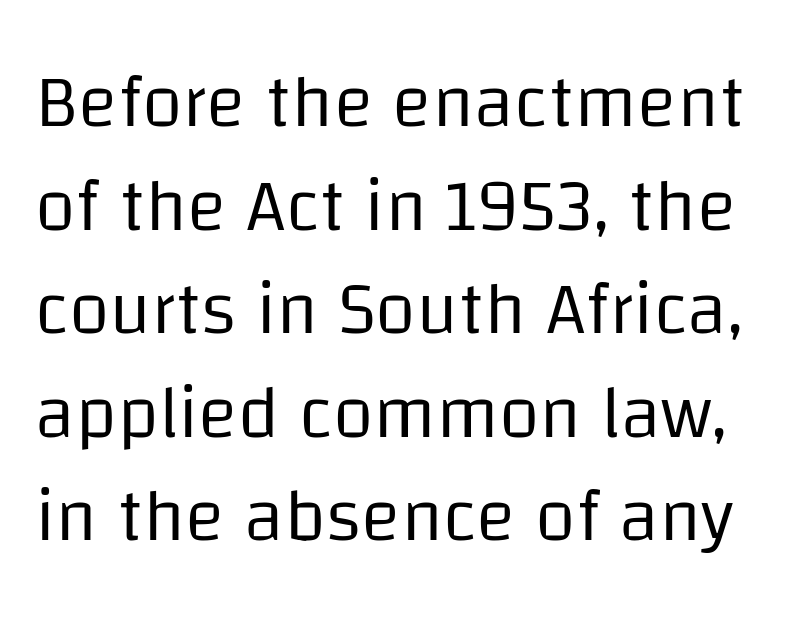
{"serif": "no", "italic": "no", "bold": "no", "weight": "regular", "width": "normal", "stroke_contrast": "low", "x_height": "large", "monospaced": "no", "underline": "no", "line_spacing": "normal", "line_spacing_ratio": 1.4, "letter_spacing": "normal", "letter_spacing_em": 0.0, "glyph_px": 74}
